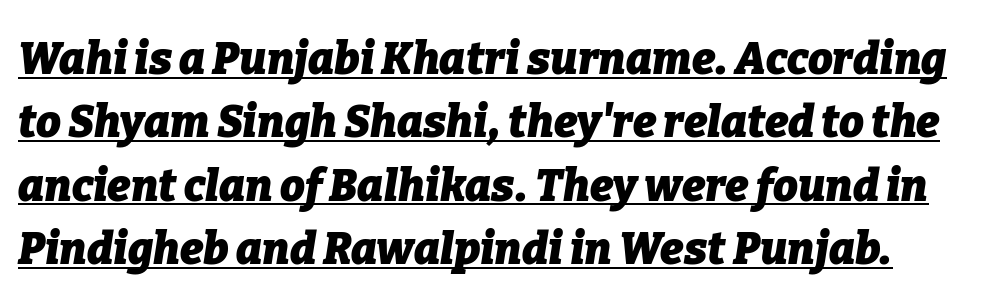
{"italic": "yes", "lean": "right", "slant_degrees": 9, "bold": "yes", "weight": "heavy", "width": "normal", "stroke_contrast": "low", "x_height": "medium", "monospaced": "no", "underline": "yes", "align": "left", "line_spacing": "normal", "line_spacing_ratio": 1.44, "letter_spacing": "normal", "letter_spacing_em": 0.0, "glyph_px": 44}
